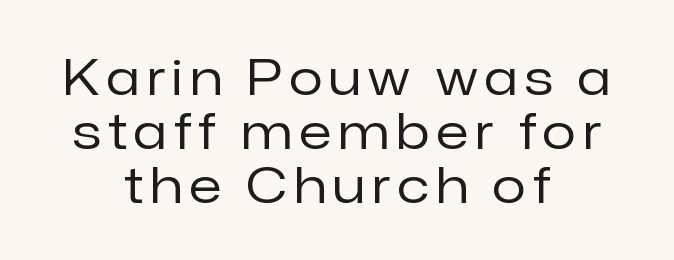
{"serif": "no", "italic": "no", "bold": "no", "weight": "regular", "width": "normal", "stroke_contrast": "low", "x_height": "medium", "monospaced": "no", "underline": "no", "align": "center", "line_spacing": "tight", "line_spacing_ratio": 1.1, "glyph_px": 49}
